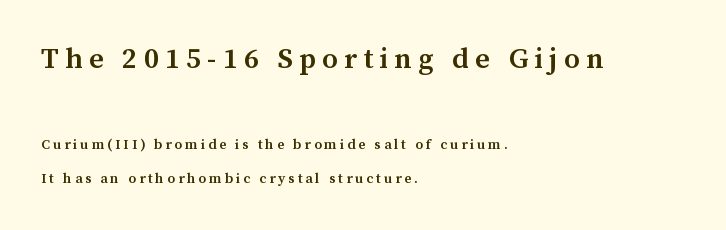
Each row of text sits above clean, open space. This is serif lettering, the kind often seen in printed books. Quick note: not italic, upright. The rag falls on the right side of this text block. Typographic density is moderately raised because the face is semibold. The line texture is sparse and dotted thanks to wide tracking.
